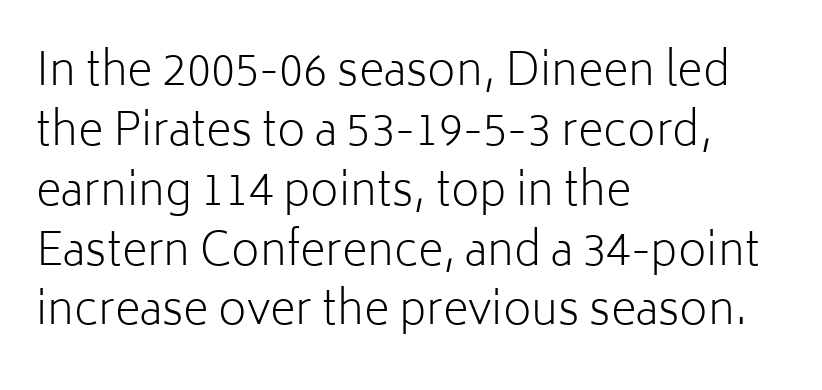
How are the letters spaced? Ordinarily, with no added tracking. Nothing heavy about these letters — not bold at all. Think of a printed novel: that variable character pitch is what you see here. The leading is moderate, giving the passage an even texture. One-word summary of the alignment: left.
